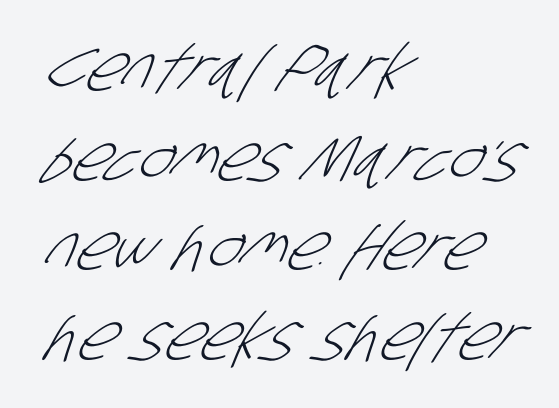
{"serif": "no", "bold": "no", "weight": "light", "width": "condensed", "stroke_contrast": "low", "x_height": "large", "monospaced": "no", "underline": "no", "align": "left", "line_spacing": "normal", "line_spacing_ratio": 1.4, "letter_spacing": "normal", "letter_spacing_em": 0.0, "glyph_px": 64}
